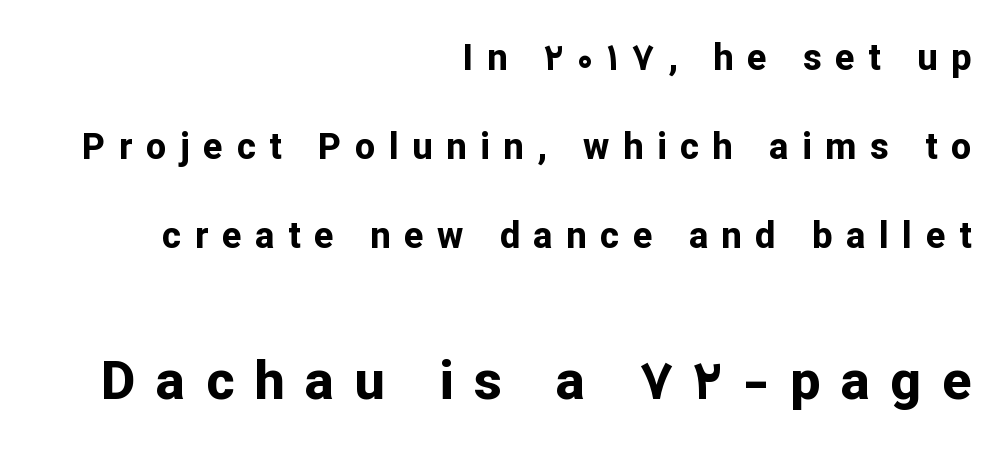
The image shows 54 px bold sans-serif type, upright; set right-aligned, loose line spacing (2.47x), unusually wide letter spacing (+0.38 em), not underlined; the second (bottom) block is 1.5x larger; low stroke contrast and a medium x-height.
